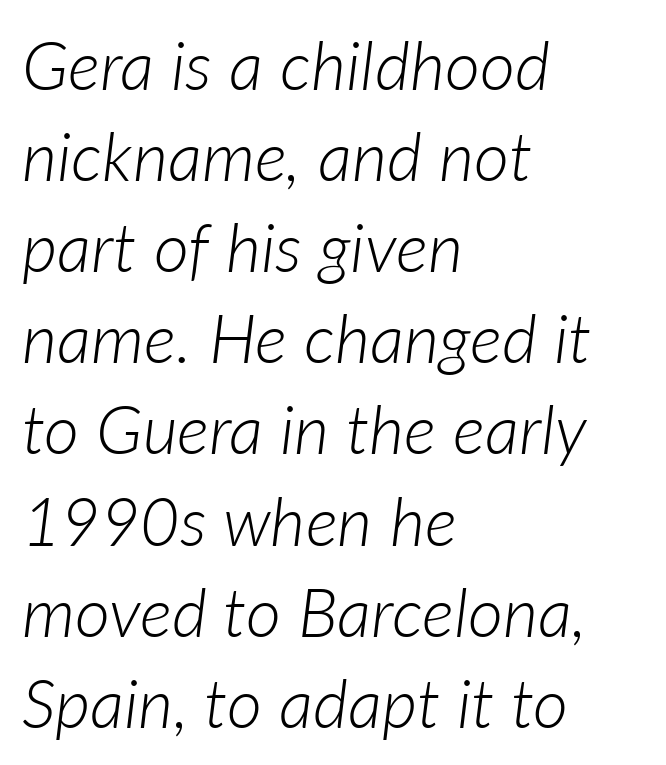
The image shows 68 px light type, italic (leaning right); set left-aligned, normal line spacing (1.34x), normal letter spacing, not underlined; low stroke contrast and a medium x-height.
